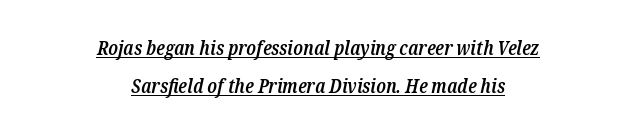
The image shows 20 px text type, italic (leaning right); set centered, line spacing 1.89x, normal letter spacing, underlined.
